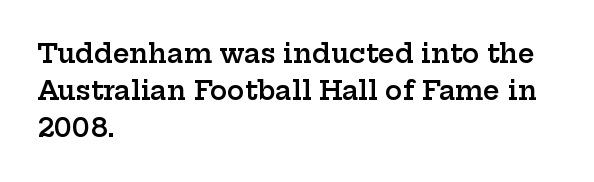
Q: Is the text bold? A: Semi-bold.
Q: Is the text italic (slanted)? A: No, it is upright.
Q: Is the text underlined? A: No.
Q: How is the paragraph aligned? A: Left-aligned.
Q: Is the spacing between letters normal or unusually wide? A: Normal.
Q: Is the spacing between lines tight, normal or loose? A: Normal.
